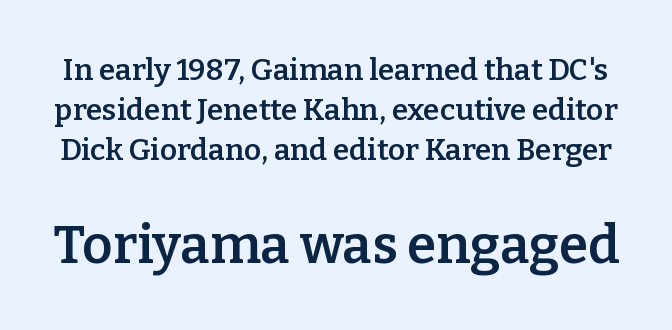
The image shows 53 px semibold serif type, upright; set normal line spacing (1.33x), normal letter spacing, not underlined; the second (bottom) block is 1.77x larger; low stroke contrast and a medium x-height.
